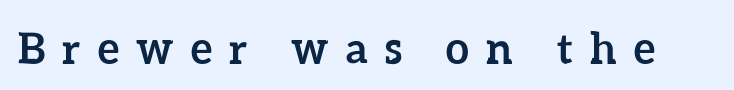
Q: Is the text bold? A: Yes.
Q: Is the text italic (slanted)? A: No, it is upright.
Q: Is the text underlined? A: No.
Q: Is the spacing between letters normal or unusually wide? A: Unusually wide.
Q: Width (condensed, normal, or wide)? A: Normal.
Q: Stroke contrast? A: Low.
Q: x-height? A: Medium.
Q: Monospaced? A: No.
